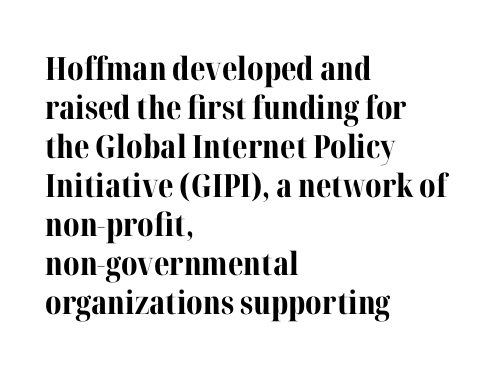
Default kerning and tracking; the words read as compact shapes. Is the block centered? No — it sits flush against the left margin. Unlike italic type, these characters show no tilt at all. The letters advance in unequal steps, a hallmark of proportional type. Notice how thick the strokes are: this is what a full bold looks like. The area under the type is left untouched.
